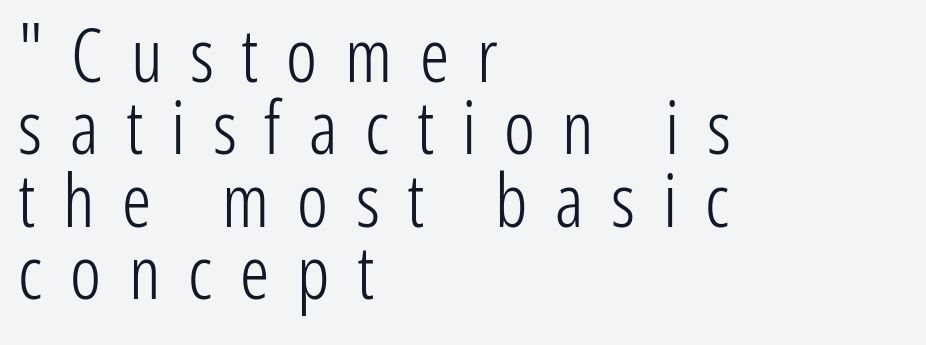
{"serif": "no", "italic": "no", "bold": "no", "weight": "light", "width": "condensed", "stroke_contrast": "low", "x_height": "medium", "monospaced": "no", "underline": "no", "align": "left", "line_spacing": "tight", "line_spacing_ratio": 0.99, "letter_spacing": "wide", "letter_spacing_em": 0.38, "glyph_px": 73}
